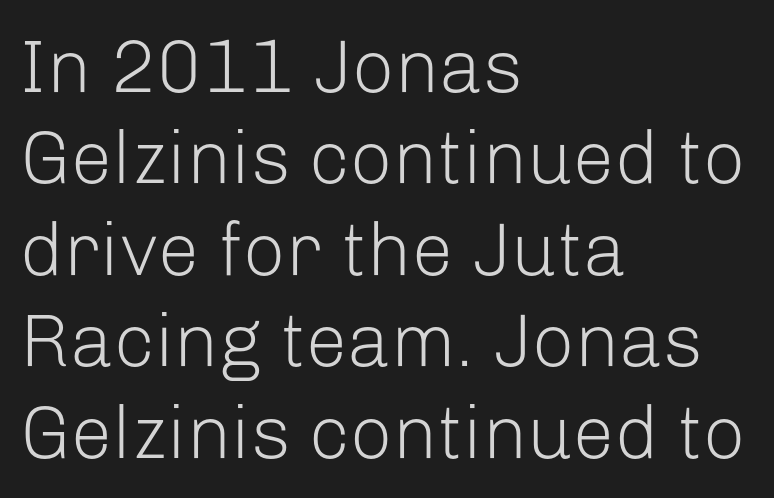
The image shows 75 px light sans-serif type, upright; set left-aligned, line spacing 1.22x, normal letter spacing, not underlined; low stroke contrast and a medium x-height.
